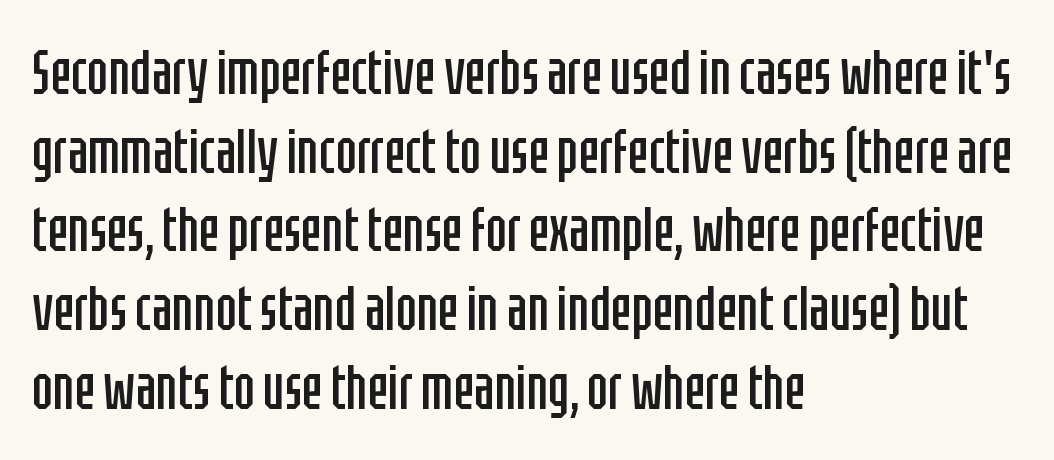
The designer left line spacing at the default. Each letter's strokes conclude bluntly, with no projecting serifs. Tracking value appears to be zero — textbook default spacing. Every row of glyphs begins at an identical x-position on the left. The words here are not underlined.
